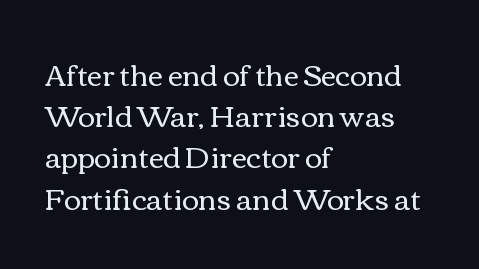
{"italic": "no", "bold": "no", "weight": "regular", "width": "wide", "x_height": "medium", "monospaced": "no", "underline": "no", "align": "left", "line_spacing": "normal", "line_spacing_ratio": 1.42, "letter_spacing": "normal", "letter_spacing_em": 0.0, "glyph_px": 29}
